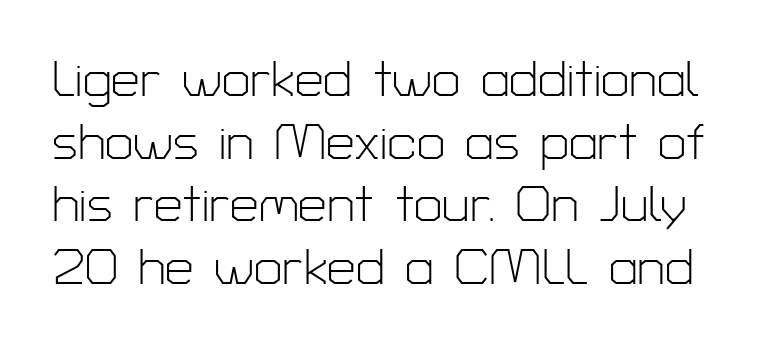
The image shows 51 px light sans-serif type, upright; set line spacing 1.23x, normal letter spacing, not underlined; low stroke contrast and a medium x-height.
